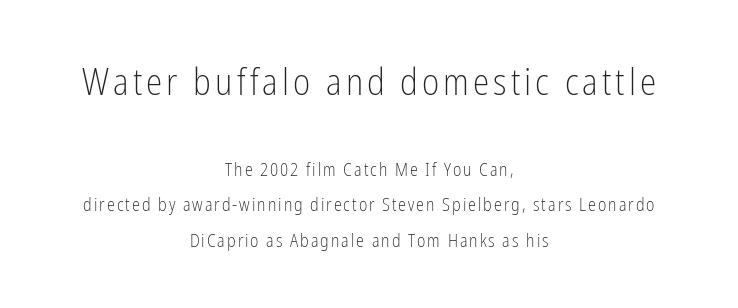
Q: Is the text bold? A: No.
Q: Is the text italic (slanted)? A: No, it is upright.
Q: Is the typeface a serif or a sans-serif typeface? A: Sans-serif.
Q: Is the text underlined? A: No.
Q: How is the paragraph aligned? A: Centered.
Q: Is the spacing between lines tight, normal or loose? A: Loose.
Q: Which block of text is set in a larger size, the first (top) or the second (bottom)? A: The first (top) one.
Q: Width (condensed, normal, or wide)? A: Condensed.
Q: Stroke contrast? A: Low.
Q: x-height? A: Medium.
Q: Monospaced? A: No.
